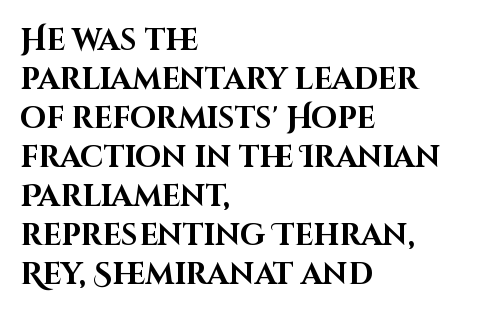
{"serif": "no", "italic": "no", "bold": "yes", "weight": "bold", "width": "normal", "stroke_contrast": "high", "x_height": "large", "monospaced": "no", "underline": "no", "align": "left", "line_spacing": "normal", "line_spacing_ratio": 1.3, "letter_spacing": "normal", "letter_spacing_em": 0.0, "glyph_px": 30}
